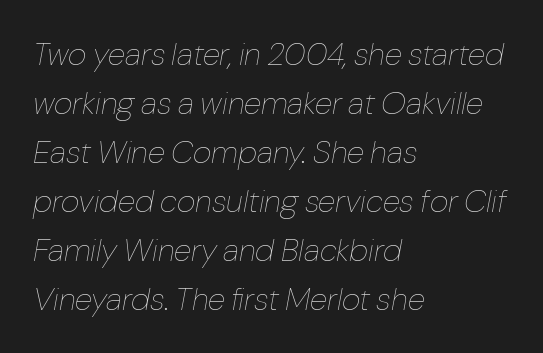
{"italic": "yes", "lean": "right", "slant_degrees": 10, "bold": "no", "weight": "thin", "width": "normal", "stroke_contrast": "low", "x_height": "medium", "monospaced": "no", "underline": "no", "align": "left", "line_spacing": "normal", "line_spacing_ratio": 1.53, "letter_spacing": "normal", "letter_spacing_em": 0.0, "glyph_px": 32}
